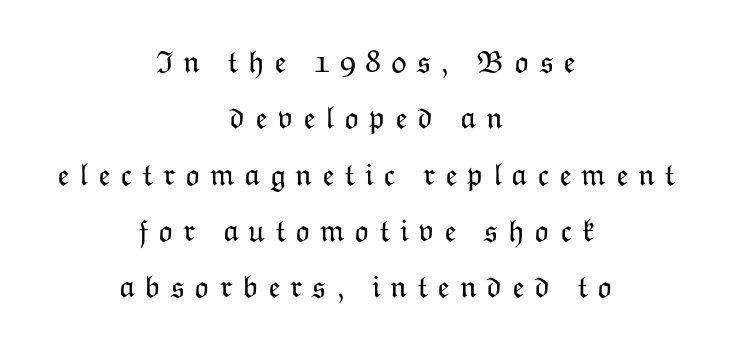
Q: Is the text bold? A: No.
Q: Is the text italic (slanted)? A: No, it is upright.
Q: Is the text underlined? A: No.
Q: How is the paragraph aligned? A: Centered.
Q: Is the spacing between letters normal or unusually wide? A: Unusually wide.
Q: Width (condensed, normal, or wide)? A: Normal.
Q: Stroke contrast? A: Low.
Q: x-height? A: Medium.
Q: Monospaced? A: No.
